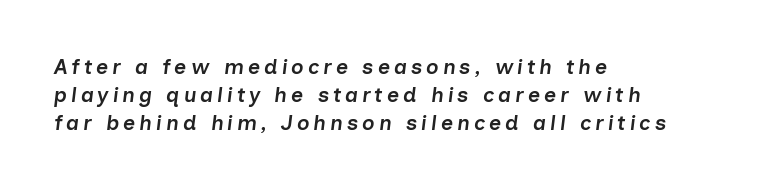
{"italic": "yes", "lean": "right", "slant_degrees": 7, "bold": "semi", "underline": "no", "align": "left", "line_spacing": "normal", "line_spacing_ratio": 1.33, "glyph_px": 21}
